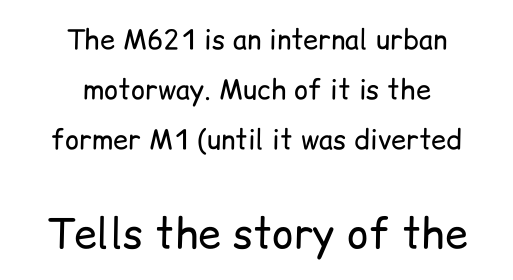
The image shows 41 px regular-weight sans-serif type, upright; set centered, line spacing 1.86x, normal letter spacing, not underlined; the second (bottom) block is 1.52x larger; low stroke contrast and a medium x-height.
